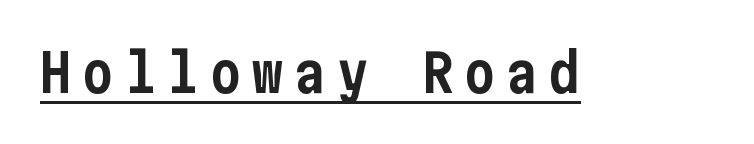
The image shows 53 px condensed sans-serif type, upright; set unusually wide letter spacing (+0.2 em), underlined; low stroke contrast and a medium x-height.
